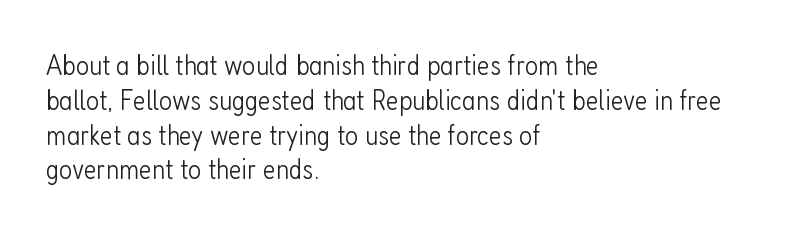
{"serif": "no", "italic": "no", "bold": "no", "weight": "light", "width": "condensed", "stroke_contrast": "low", "x_height": "medium", "monospaced": "no", "underline": "no", "align": "left", "line_spacing_ratio": 1.2, "letter_spacing": "normal", "letter_spacing_em": 0.0, "glyph_px": 29}
